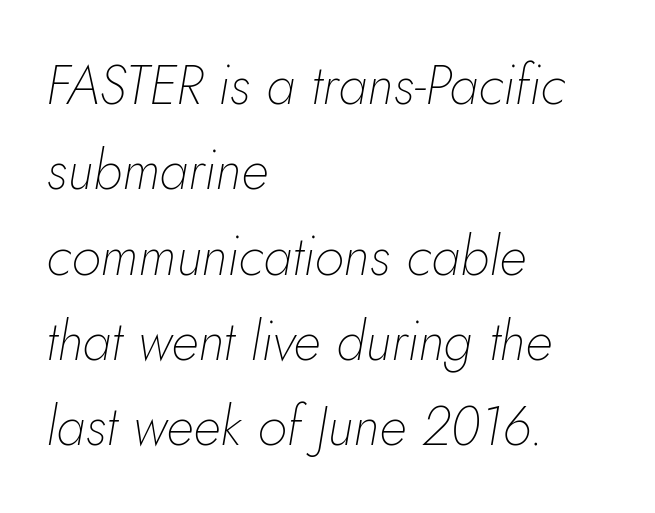
Stroke mass is kept to a normal reading level or below. Any mark beneath the type? The region is blank. You can tell it's italic because the verticals aren't actually vertical. The leading is moderate, giving the passage an even texture. These lines are rendered in a variable-pitch font.
